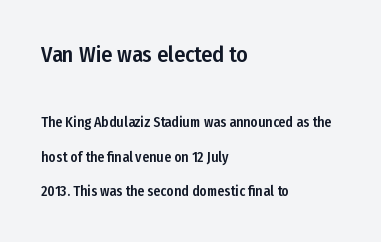
Q: Is the text italic (slanted)? A: No, it is upright.
Q: Is the text underlined? A: No.
Q: How is the paragraph aligned? A: Left-aligned.
Q: Is the spacing between letters normal or unusually wide? A: Normal.
Q: Is the spacing between lines tight, normal or loose? A: Loose.
Q: Which block of text is set in a larger size, the first (top) or the second (bottom)? A: The first (top) one.
